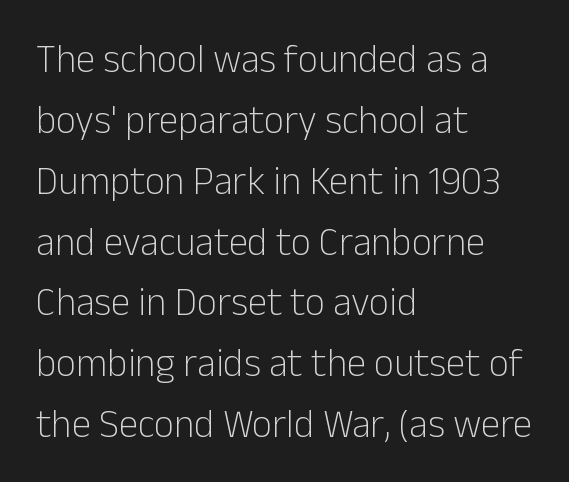
Q: Is the text bold? A: No.
Q: Is the text italic (slanted)? A: No, it is upright.
Q: Is the typeface a serif or a sans-serif typeface? A: Sans-serif.
Q: Is the text underlined? A: No.
Q: How is the paragraph aligned? A: Left-aligned.
Q: Is the spacing between letters normal or unusually wide? A: Normal.
Q: Is the spacing between lines tight, normal or loose? A: Normal.
Q: Width (condensed, normal, or wide)? A: Normal.
Q: Stroke contrast? A: Low.
Q: x-height? A: Medium.
Q: Monospaced? A: No.
